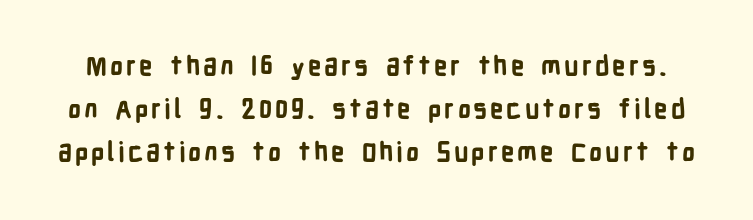
In terms of leading, this rendering sits right in the middle. Does the lettering tilt? It doesn't — this is upright. The rendering uses a bold face; every stroke is thick and dark. Check the space under the baseline: it is left empty.
